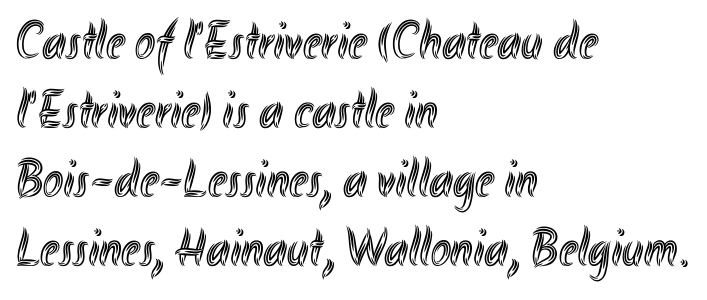
{"width": "condensed", "x_height": "small", "monospaced": "no", "underline": "no", "align": "left", "line_spacing": "normal", "line_spacing_ratio": 1.28, "letter_spacing": "normal", "letter_spacing_em": 0.0, "glyph_px": 54}
